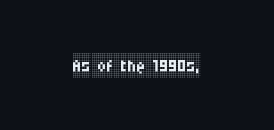
Q: Is the text bold? A: No.
Q: Is the text italic (slanted)? A: No, it is upright.
Q: Is the text underlined? A: No.
Q: How is the paragraph aligned? A: Centered.
Q: Is the spacing between letters normal or unusually wide? A: Normal.
